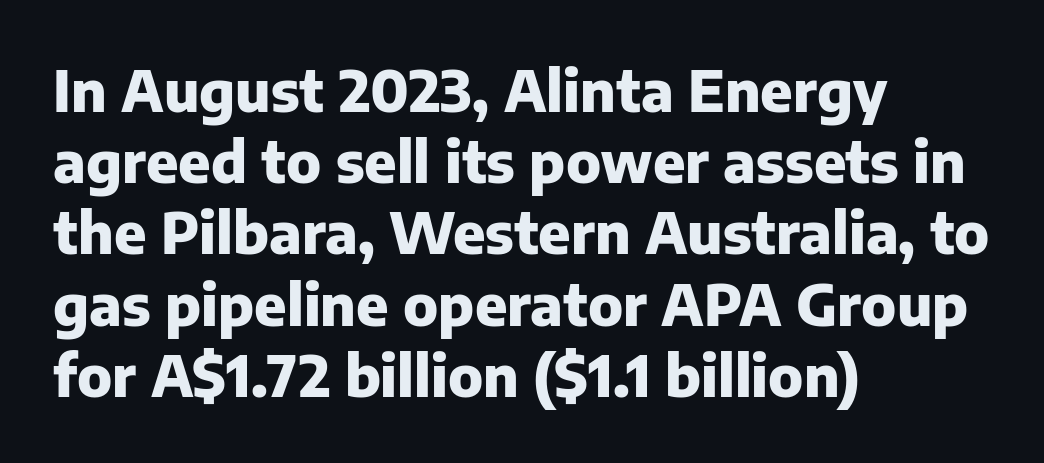
Q: Is the text bold? A: Yes.
Q: Is the text italic (slanted)? A: No, it is upright.
Q: Is the typeface a serif or a sans-serif typeface? A: Sans-serif.
Q: Is the text underlined? A: No.
Q: How is the paragraph aligned? A: Left-aligned.
Q: Is the spacing between letters normal or unusually wide? A: Normal.
Q: Is the spacing between lines tight, normal or loose? A: Normal.
Q: Width (condensed, normal, or wide)? A: Normal.
Q: Stroke contrast? A: Low.
Q: x-height? A: Medium.
Q: Monospaced? A: No.
